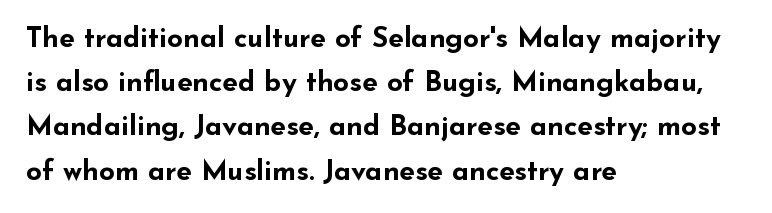
Nope, no serifs anywhere on these letters. Its strokes are broad and dark, the hallmark of bold type. Notice how the stems are strictly vertical — no italics here. Visually the block forms a straight wall on the left and a jagged coastline on the right.
